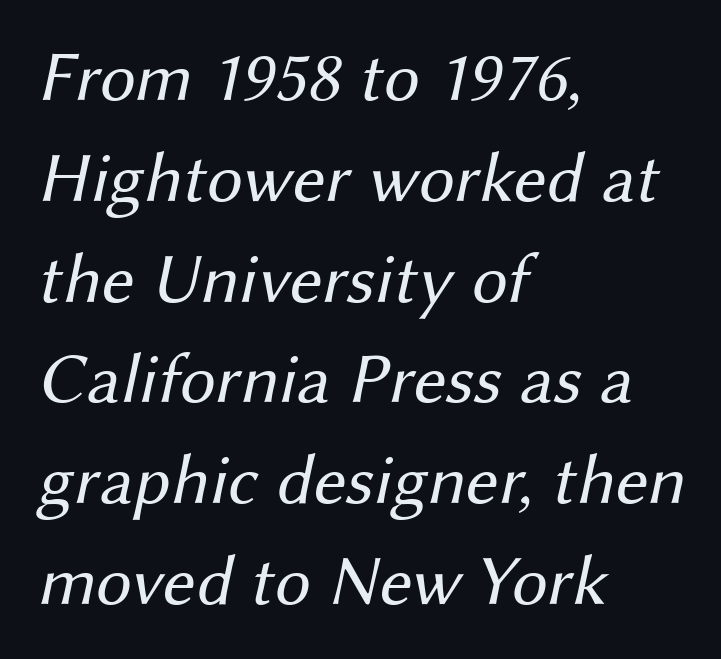
The image shows 71 px regular-weight sans-serif type; set left-aligned, normal line spacing (1.42x), normal letter spacing, not underlined; medium stroke contrast and a medium x-height.
